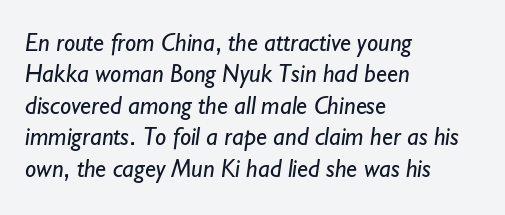
{"bold": "no", "underline": "no", "align": "left", "line_spacing": "normal", "line_spacing_ratio": 1.26, "letter_spacing": "normal", "letter_spacing_em": 0.0, "glyph_px": 25}
